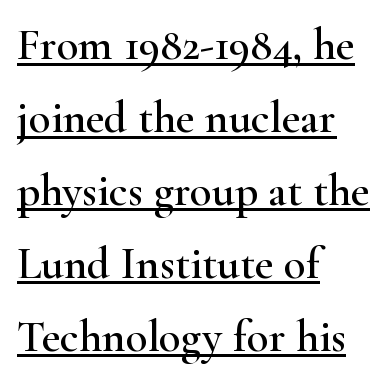
The image shows 45 px wide serif type, upright; set left-aligned, normal line spacing (1.62x), normal letter spacing, underlined; high stroke contrast and a small x-height.
